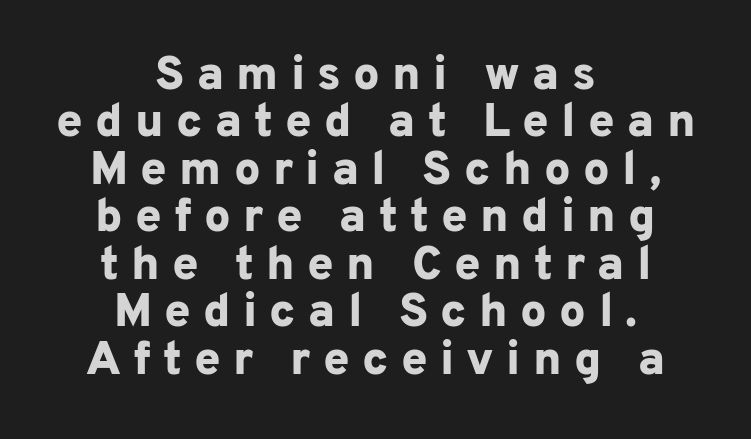
You could barely slide anything between these rows. This sample has the flowing, uneven cadence of proportional lettering. Glyph-to-glyph distance is far greater than everyday printed text. Thick stems and heavy bowls — unmistakably bold. Has an underline been added? It has not. The designer went with a sans here, leaving each stem footless.
